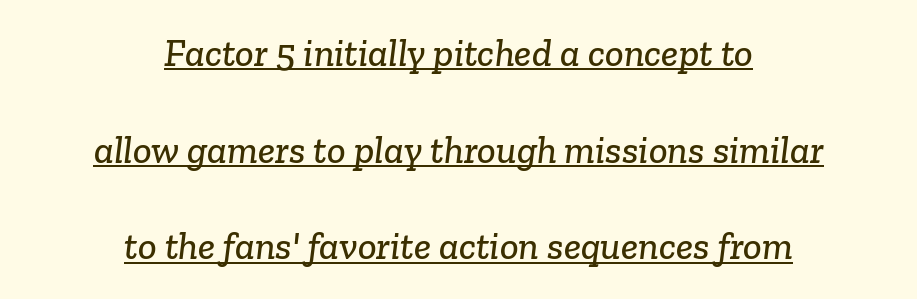
Q: Is the typeface a serif or a sans-serif typeface? A: Serif.
Q: Is the text underlined? A: Yes.
Q: How is the paragraph aligned? A: Centered.
Q: Is the spacing between letters normal or unusually wide? A: Normal.
Q: Is the spacing between lines tight, normal or loose? A: Loose.
Q: Width (condensed, normal, or wide)? A: Normal.
Q: Stroke contrast? A: Low.
Q: x-height? A: Medium.
Q: Monospaced? A: No.
